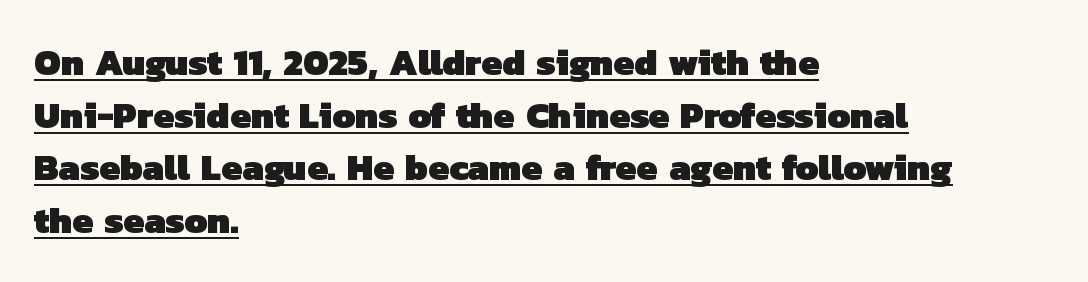
The passage is arranged the way most books set body copy — flush left. Line spacing here is normal. Note the varied advance widths — an 'i' is clearly narrower than an 'm'. Chunky letters — that's bold for sure.
